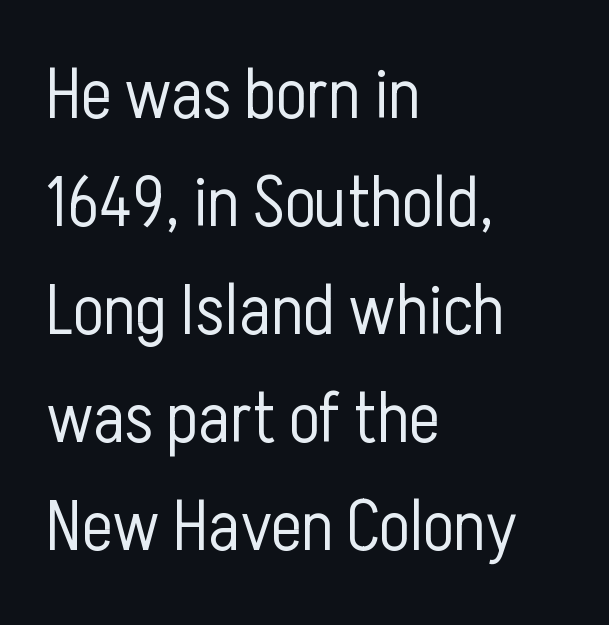
The image shows 72 px light, condensed sans-serif type, upright; set left-aligned, normal line spacing (1.5x), normal letter spacing, not underlined; low stroke contrast and a medium x-height.
